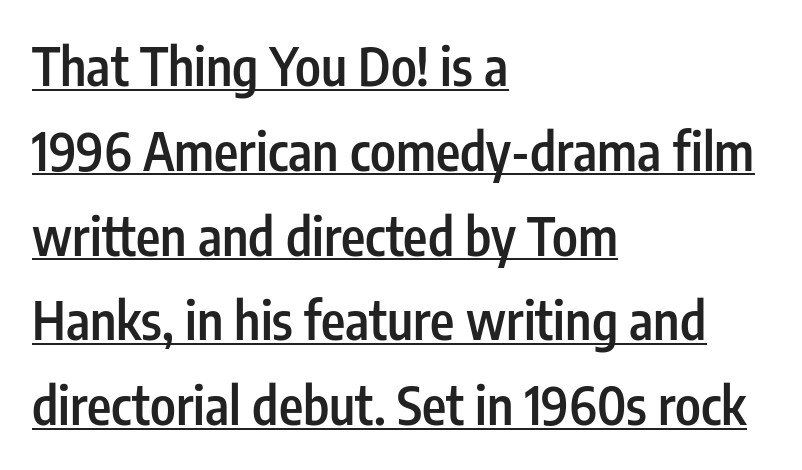
Alignment: flush left. If you drew a line through each stem, it would be perfectly vertical. Note the varied advance widths — an 'i' is clearly narrower than an 'm'. Leading: standard. The rendering uses the underline text-decoration.
